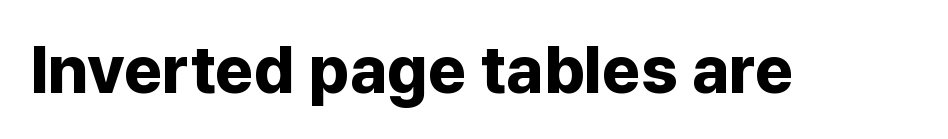
Q: Is the text bold? A: Yes.
Q: Is the text italic (slanted)? A: No, it is upright.
Q: Is the typeface a serif or a sans-serif typeface? A: Sans-serif.
Q: Is the text underlined? A: No.
Q: Is the spacing between letters normal or unusually wide? A: Normal.
Q: Width (condensed, normal, or wide)? A: Normal.
Q: Stroke contrast? A: Low.
Q: x-height? A: Medium.
Q: Monospaced? A: No.
